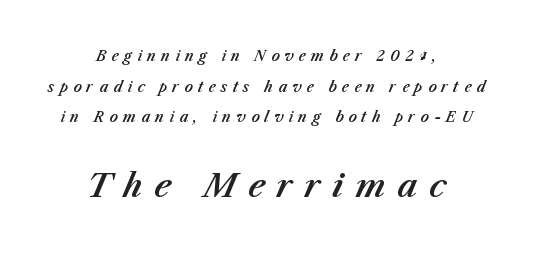
{"italic": "yes", "lean": "right", "slant_degrees": 23, "width": "normal", "stroke_contrast": "medium", "x_height": "medium", "monospaced": "no", "underline": "no", "align": "center", "line_spacing": "loose", "line_spacing_ratio": 2.19, "letter_spacing": "wide", "letter_spacing_em": 0.37, "larger_block": "second", "size_ratio": 2.29, "glyph_px": 32}
